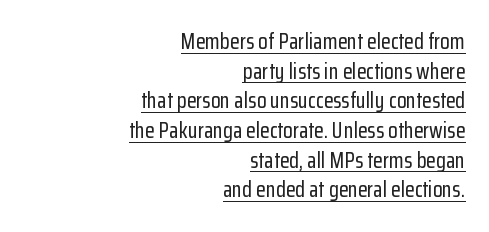
The image shows 22 px text type, upright; set right-aligned, normal line spacing (1.35x), normal letter spacing, underlined.
